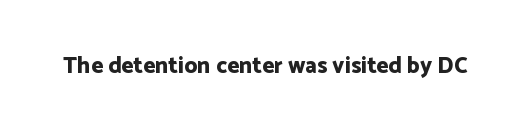
{"italic": "no", "bold": "yes", "underline": "no", "letter_spacing": "normal", "letter_spacing_em": 0.0, "glyph_px": 23}
